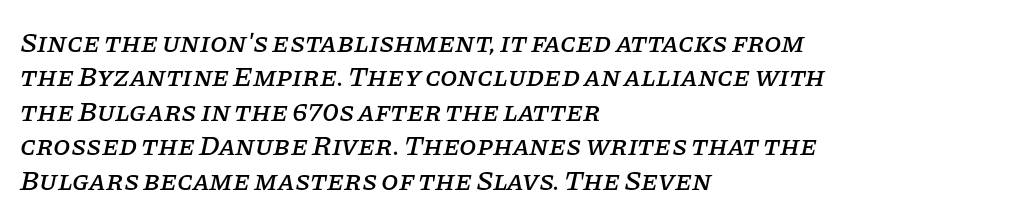
{"serif": "yes", "italic": "yes", "lean": "right", "slant_degrees": 11, "width": "normal", "stroke_contrast": "low", "x_height": "large", "monospaced": "no", "underline": "no", "align": "left", "line_spacing_ratio": 1.23, "letter_spacing": "normal", "letter_spacing_em": 0.0, "glyph_px": 28}
